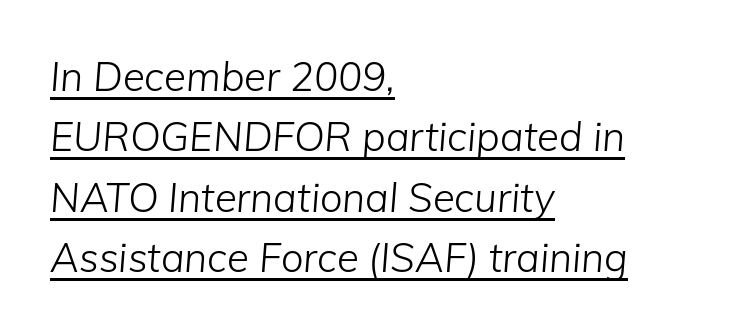
The weight would be labelled regular, book, light, or lighter still. The letters advance in unequal steps, a hallmark of proportional type. The gaps between neighbouring characters are ordinary and unremarkable. Each line starts at the same left margin while the right side varies. If you drew a line through each stem, it would be angled. Normally led — the rows are evenly, conventionally spaced.
